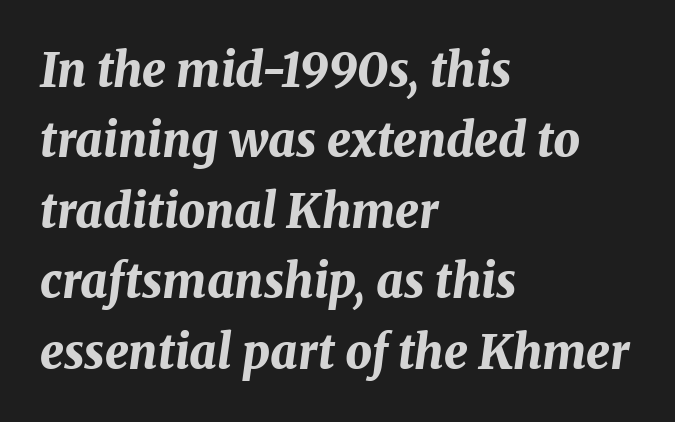
Q: Is the text bold? A: Yes.
Q: Is the text italic (slanted)? A: Yes, it leans right by about 8 degrees.
Q: Is the text underlined? A: No.
Q: How is the paragraph aligned? A: Left-aligned.
Q: Is the spacing between letters normal or unusually wide? A: Normal.
Q: Is the spacing between lines tight, normal or loose? A: Normal.
Q: Width (condensed, normal, or wide)? A: Normal.
Q: Stroke contrast? A: Medium.
Q: x-height? A: Medium.
Q: Monospaced? A: No.
